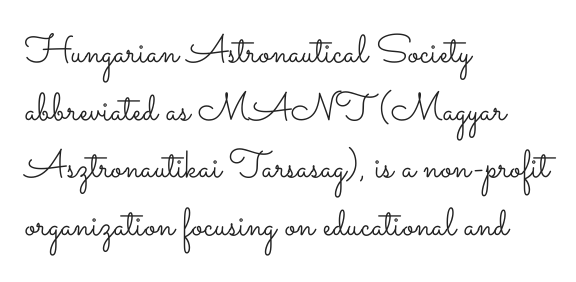
The image shows 39 px light, wide type; set left-aligned, normal line spacing (1.48x), normal letter spacing, not underlined; low stroke contrast and a small x-height.
